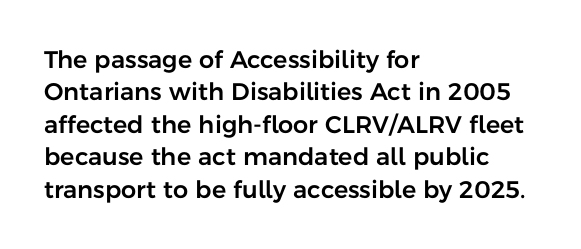
{"italic": "no", "underline": "no", "align": "left", "line_spacing": "normal", "line_spacing_ratio": 1.35, "letter_spacing": "normal", "letter_spacing_em": 0.0, "glyph_px": 24}
